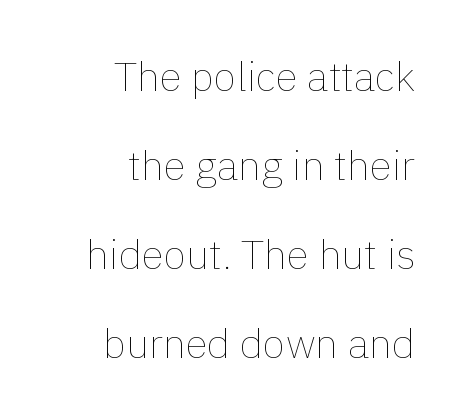
Q: Is the text bold? A: No.
Q: Is the text italic (slanted)? A: No, it is upright.
Q: Is the text underlined? A: No.
Q: How is the paragraph aligned? A: Right-aligned.
Q: Is the spacing between letters normal or unusually wide? A: Normal.
Q: Is the spacing between lines tight, normal or loose? A: Loose.
Q: Width (condensed, normal, or wide)? A: Normal.
Q: x-height? A: Medium.
Q: Monospaced? A: No.
